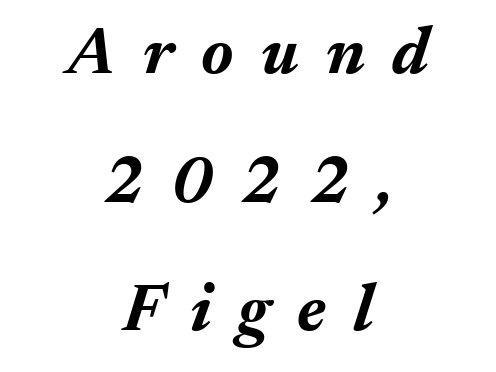
Q: Is the text bold? A: Yes.
Q: Is the text italic (slanted)? A: Yes, it leans right by about 17 degrees.
Q: Is the text underlined? A: No.
Q: How is the paragraph aligned? A: Centered.
Q: Is the spacing between letters normal or unusually wide? A: Unusually wide.
Q: Is the spacing between lines tight, normal or loose? A: Loose.
Q: Width (condensed, normal, or wide)? A: Normal.
Q: Stroke contrast? A: Medium.
Q: x-height? A: Medium.
Q: Monospaced? A: No.
